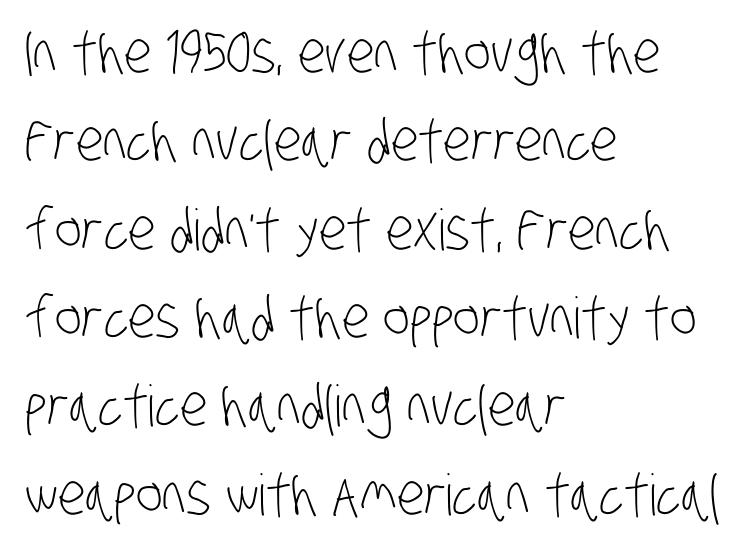
The image shows 57 px light, condensed sans-serif type; set left-aligned, normal line spacing (1.55x), normal letter spacing, not underlined; low stroke contrast and a large x-height.
